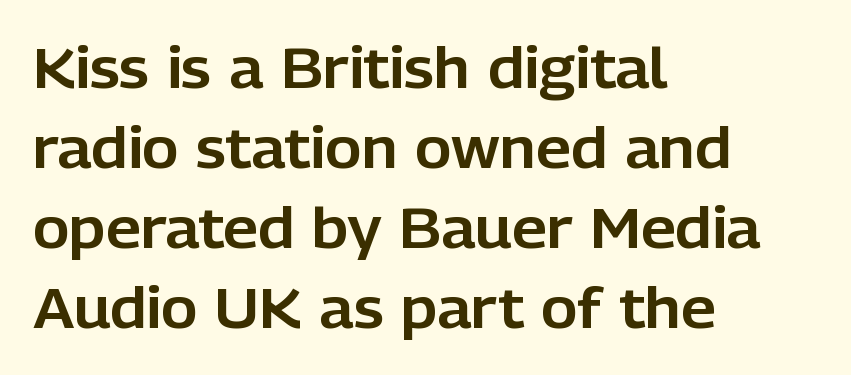
{"serif": "no", "italic": "no", "width": "normal", "stroke_contrast": "low", "x_height": "medium", "monospaced": "no", "underline": "no", "align": "left", "line_spacing": "normal", "line_spacing_ratio": 1.43, "letter_spacing": "normal", "letter_spacing_em": 0.0, "glyph_px": 56}
